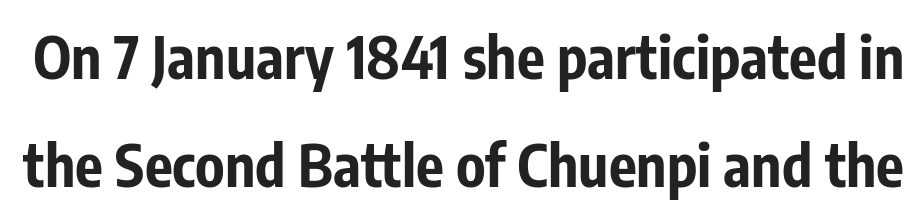
Q: Is the text bold? A: Yes.
Q: Is the text italic (slanted)? A: No, it is upright.
Q: Is the typeface a serif or a sans-serif typeface? A: Sans-serif.
Q: Is the text underlined? A: No.
Q: Is the spacing between letters normal or unusually wide? A: Normal.
Q: Width (condensed, normal, or wide)? A: Condensed.
Q: Stroke contrast? A: Low.
Q: x-height? A: Medium.
Q: Monospaced? A: No.
